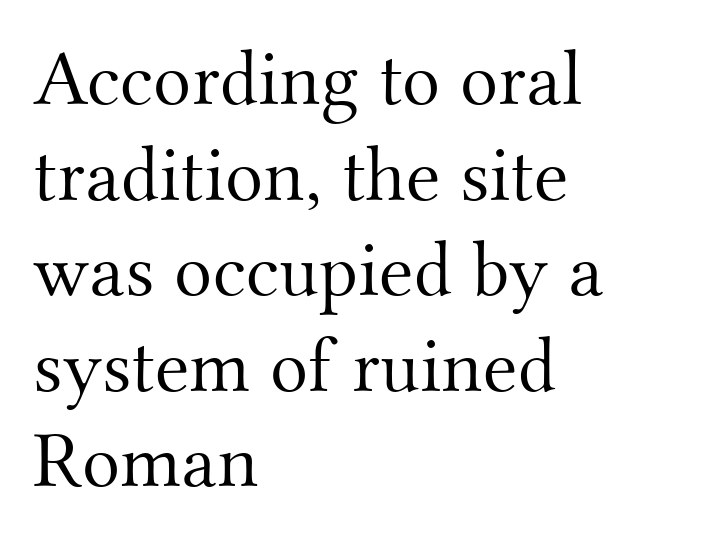
No heavy texture on the line: the type isn't bold. The passage shown is typed in a proportional face where columns would drift. Left-aligned paragraph, ragged on the right. A bare baseline throughout the passage. Look at the bottom of the vertical strokes: they flare into serifs here. Between one letter and the next there's only the usual sliver of space.
